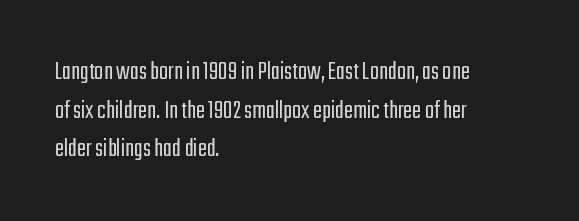
The image shows 27 px text type, upright; set left-aligned, normal line spacing (1.43x), normal letter spacing, not underlined.
